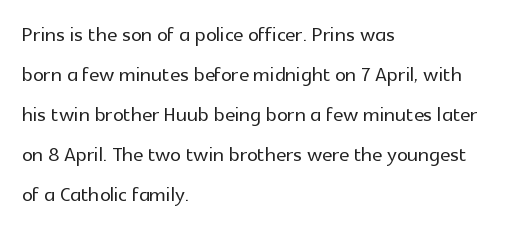
{"italic": "no", "underline": "no", "align": "left", "line_spacing": "normal", "line_spacing_ratio": 1.48, "letter_spacing": "normal", "letter_spacing_em": 0.0, "glyph_px": 27}
